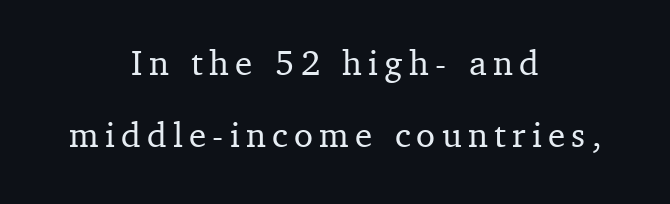
Q: Is the text italic (slanted)? A: No, it is upright.
Q: Is the typeface a serif or a sans-serif typeface? A: Serif.
Q: Is the text underlined? A: No.
Q: How is the paragraph aligned? A: Centered.
Q: Is the spacing between lines tight, normal or loose? A: Loose.
Q: Width (condensed, normal, or wide)? A: Normal.
Q: Stroke contrast? A: Medium.
Q: x-height? A: Medium.
Q: Monospaced? A: No.
